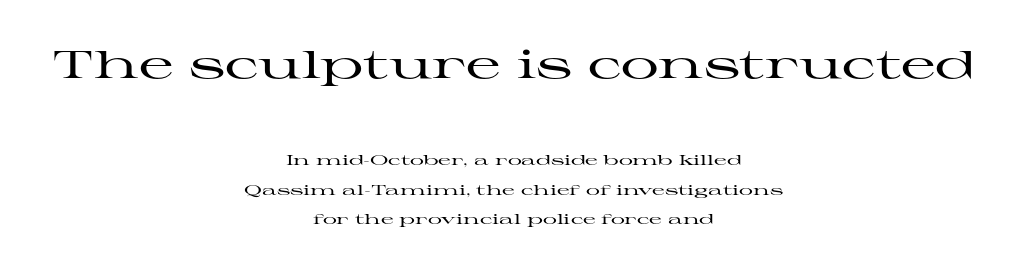
The image shows 38 px wide serif type, upright; set centered, loose line spacing (2.12x), normal letter spacing, not underlined; the first (top) block is 2.71x larger; high stroke contrast and a medium x-height.
